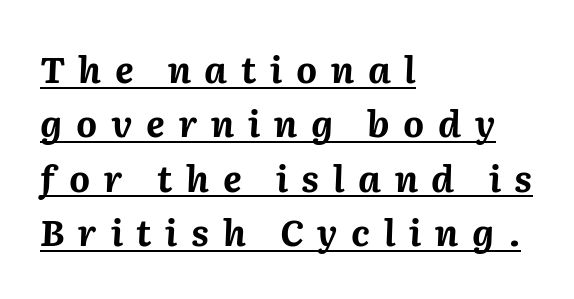
{"italic": "yes", "lean": "right", "slant_degrees": 2, "bold": "yes", "weight": "bold", "width": "normal", "stroke_contrast": "medium", "x_height": "medium", "monospaced": "no", "underline": "yes", "align": "left", "line_spacing": "normal", "line_spacing_ratio": 1.51, "letter_spacing": "wide", "letter_spacing_em": 0.38, "glyph_px": 36}
